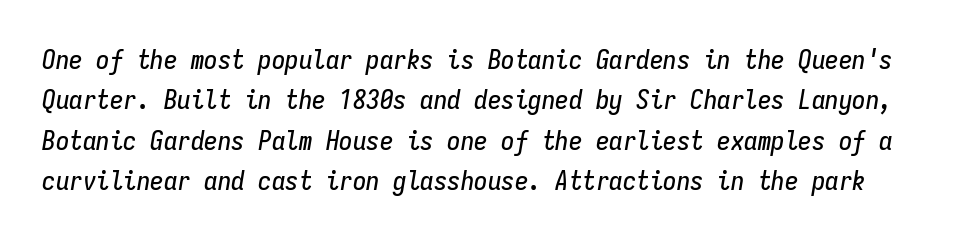
Italic: yes, the glyphs are oblique. These lines keep a tight, regular rhythm from letter to letter. Interline gaps are of average width in this sample. Lines of text with bare space underneath.
